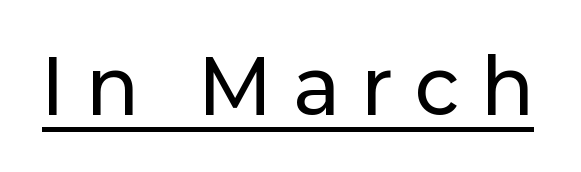
The image shows 74 px sans-serif type, upright; set unusually wide letter spacing (+0.31 em), underlined; low stroke contrast and a medium x-height.
